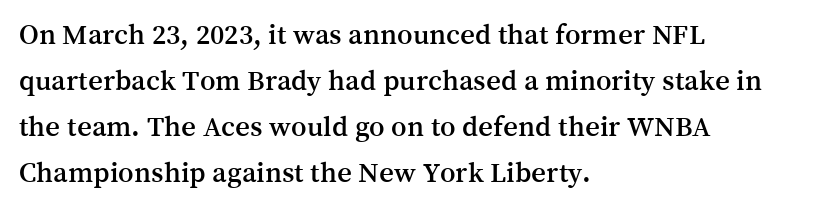
Q: Is the text italic (slanted)? A: No, it is upright.
Q: Is the typeface a serif or a sans-serif typeface? A: Serif.
Q: Is the text underlined? A: No.
Q: How is the paragraph aligned? A: Left-aligned.
Q: Is the spacing between letters normal or unusually wide? A: Normal.
Q: Is the spacing between lines tight, normal or loose? A: Normal.
Q: Width (condensed, normal, or wide)? A: Normal.
Q: Stroke contrast? A: Medium.
Q: x-height? A: Medium.
Q: Monospaced? A: No.
